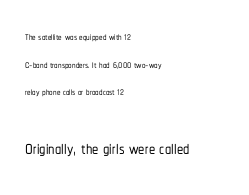
Glance below the letters and you will spot only blank space. The more generous point size was reserved for the lower chunk. Short and long lines alike share a common starting point at left. Words appear dense and cohesive because spacing is normal.
